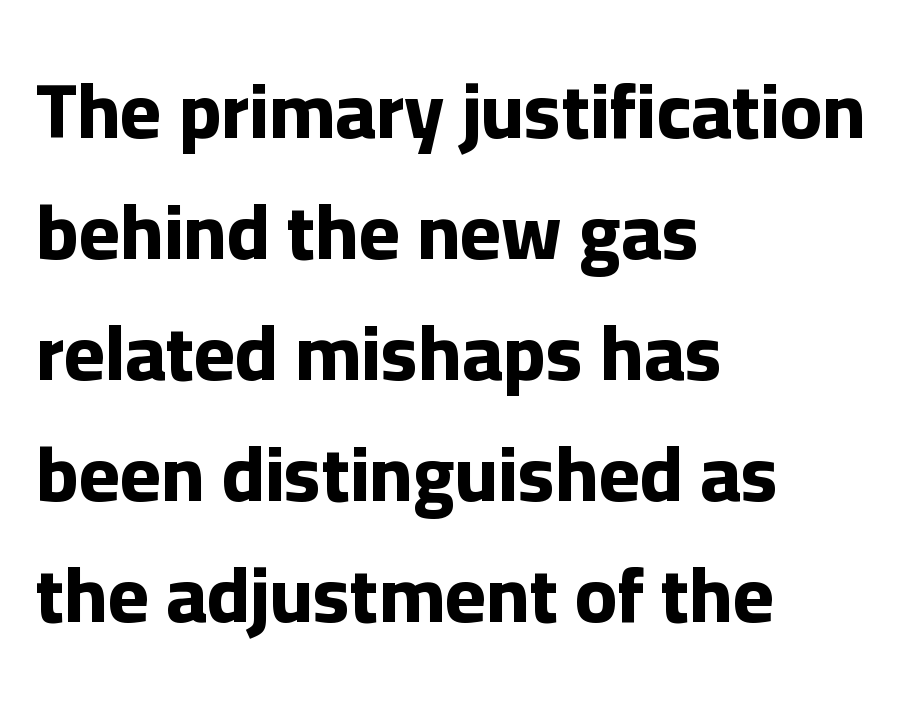
The image shows 78 px bold sans-serif type, upright; set left-aligned, normal line spacing (1.55x), normal letter spacing, not underlined; low stroke contrast and a medium x-height.
